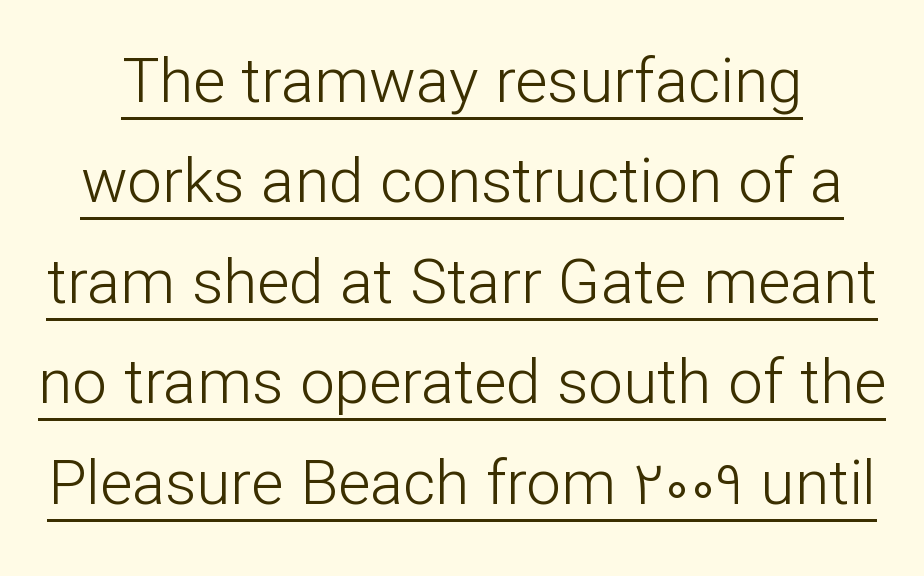
{"serif": "no", "italic": "no", "bold": "no", "weight": "light", "width": "normal", "stroke_contrast": "low", "x_height": "medium", "monospaced": "no", "underline": "yes", "line_spacing": "normal", "line_spacing_ratio": 1.62, "letter_spacing": "normal", "letter_spacing_em": 0.0, "glyph_px": 62}
